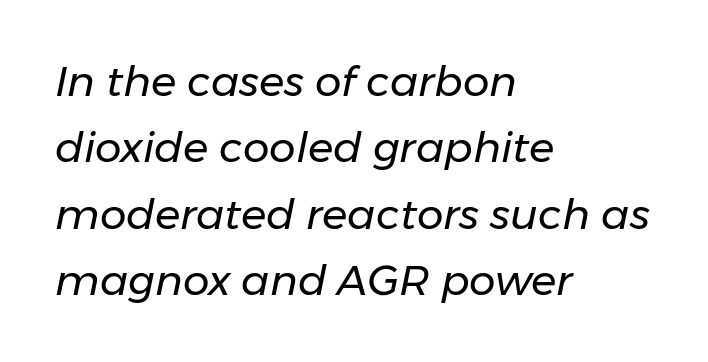
These lines are set flush left with a ragged right edge. Caption: standard tracking, unaltered. Each letter keeps its own natural width here, so spacing adapts to shape. Slant detected: the letters are inclined.
